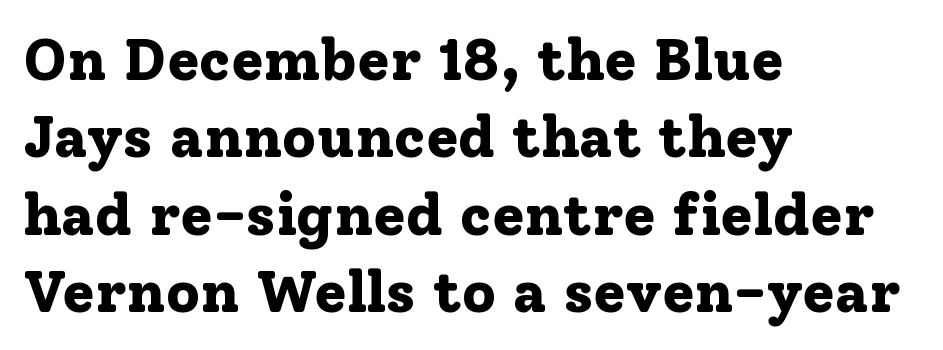
Q: Is the text bold? A: Yes.
Q: Is the text italic (slanted)? A: No, it is upright.
Q: Is the typeface a serif or a sans-serif typeface? A: Serif.
Q: Is the text underlined? A: No.
Q: How is the paragraph aligned? A: Left-aligned.
Q: Is the spacing between letters normal or unusually wide? A: Normal.
Q: Is the spacing between lines tight, normal or loose? A: Normal.
Q: Width (condensed, normal, or wide)? A: Normal.
Q: Stroke contrast? A: Low.
Q: x-height? A: Medium.
Q: Monospaced? A: No.
